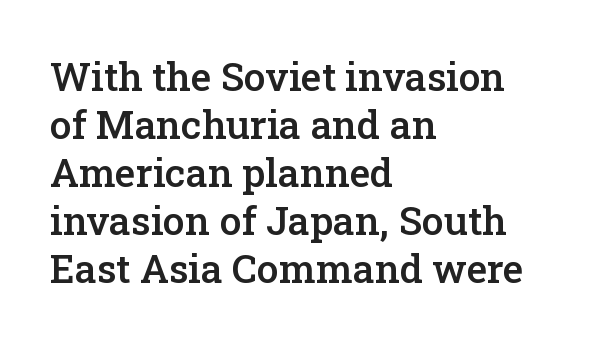
Q: Is the text bold? A: Semi-bold.
Q: Is the text italic (slanted)? A: No, it is upright.
Q: Is the typeface a serif or a sans-serif typeface? A: Serif.
Q: Is the text underlined? A: No.
Q: How is the paragraph aligned? A: Left-aligned.
Q: Is the spacing between letters normal or unusually wide? A: Normal.
Q: Width (condensed, normal, or wide)? A: Normal.
Q: Stroke contrast? A: Low.
Q: x-height? A: Medium.
Q: Monospaced? A: No.
